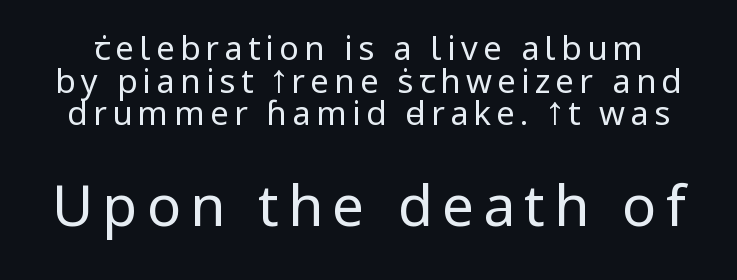
The image shows 57 px regular-weight sans-serif type, upright; set tight line spacing (0.99x), not underlined; the second (bottom) block is 1.73x larger; low stroke contrast and a medium x-height.
